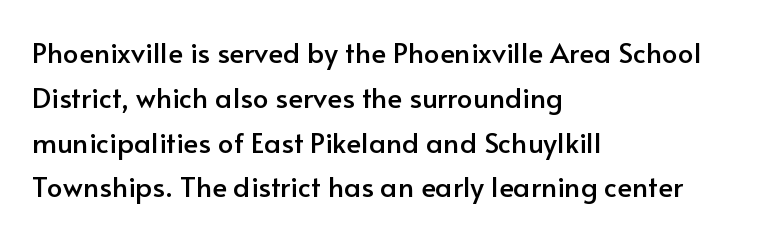
The image shows 28 px sans-serif type, upright; set left-aligned, normal line spacing (1.6x), normal letter spacing, not underlined; low stroke contrast and a small x-height.
